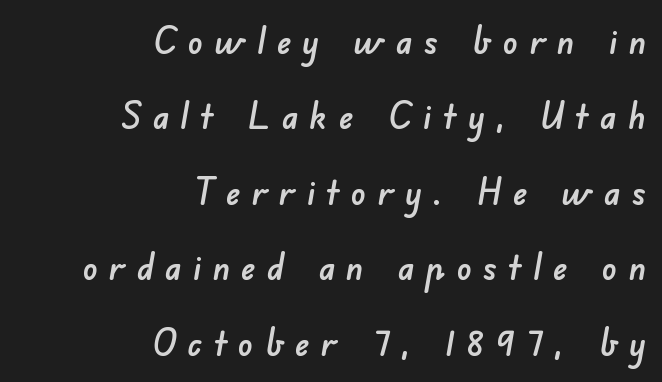
Q: Is the typeface a serif or a sans-serif typeface? A: Sans-serif.
Q: Is the text underlined? A: No.
Q: How is the paragraph aligned? A: Right-aligned.
Q: Is the spacing between letters normal or unusually wide? A: Unusually wide.
Q: Is the spacing between lines tight, normal or loose? A: Loose.
Q: Width (condensed, normal, or wide)? A: Normal.
Q: Stroke contrast? A: Low.
Q: x-height? A: Small.
Q: Monospaced? A: No.
